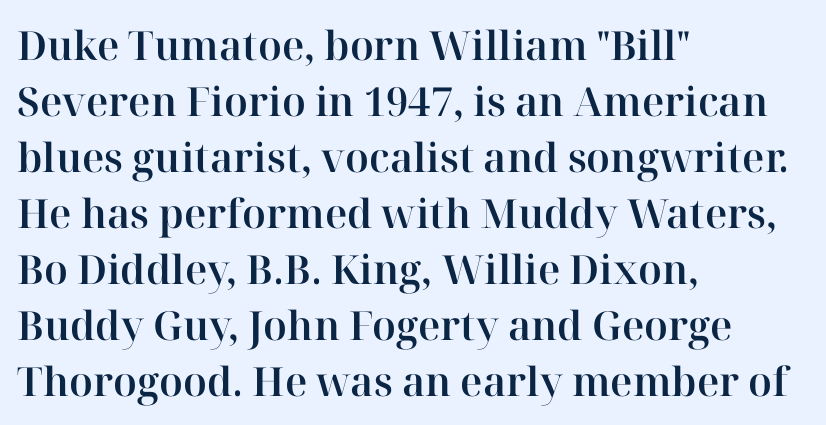
Q: Is the text italic (slanted)? A: No, it is upright.
Q: Is the typeface a serif or a sans-serif typeface? A: Serif.
Q: Is the text underlined? A: No.
Q: How is the paragraph aligned? A: Left-aligned.
Q: Is the spacing between letters normal or unusually wide? A: Normal.
Q: Is the spacing between lines tight, normal or loose? A: Normal.
Q: Width (condensed, normal, or wide)? A: Normal.
Q: Stroke contrast? A: High.
Q: x-height? A: Medium.
Q: Monospaced? A: No.
